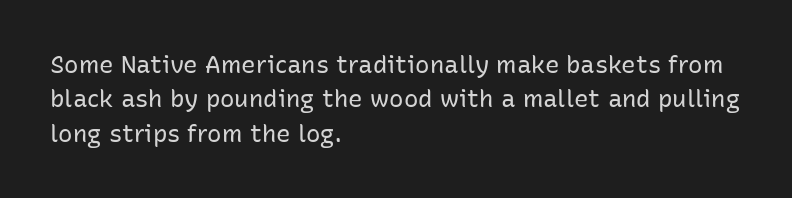
The image shows 24 px text type, upright; set left-aligned, normal line spacing (1.43x), normal letter spacing, not underlined.
